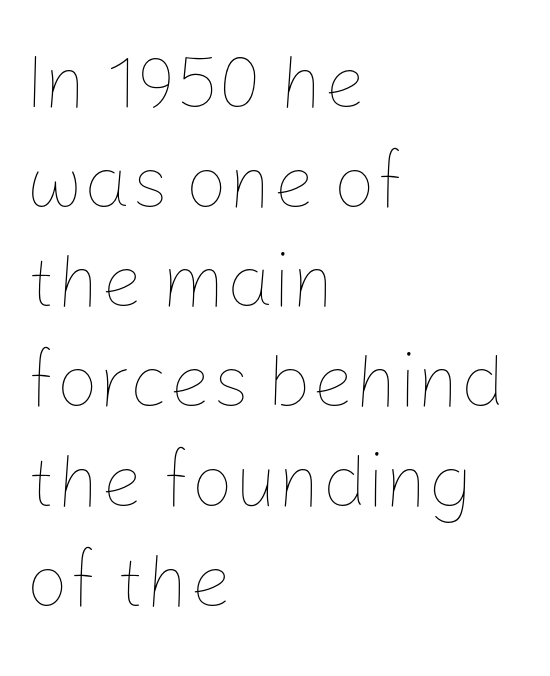
{"italic": "no", "bold": "no", "weight": "thin", "width": "normal", "stroke_contrast": "low", "x_height": "medium", "monospaced": "no", "underline": "no", "align": "left", "line_spacing": "normal", "line_spacing_ratio": 1.33, "letter_spacing": "normal", "letter_spacing_em": 0.0, "glyph_px": 75}
